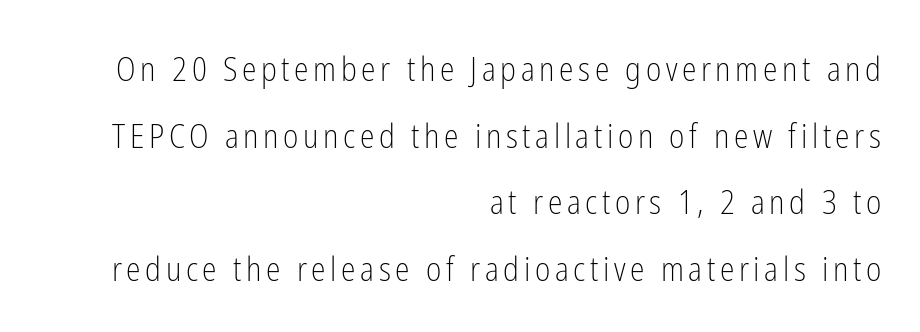
Q: Is the text bold? A: No.
Q: Is the text italic (slanted)? A: No, it is upright.
Q: Is the typeface a serif or a sans-serif typeface? A: Sans-serif.
Q: Is the text underlined? A: No.
Q: How is the paragraph aligned? A: Right-aligned.
Q: Is the spacing between lines tight, normal or loose? A: Loose.
Q: Width (condensed, normal, or wide)? A: Condensed.
Q: Stroke contrast? A: Low.
Q: x-height? A: Medium.
Q: Monospaced? A: No.
